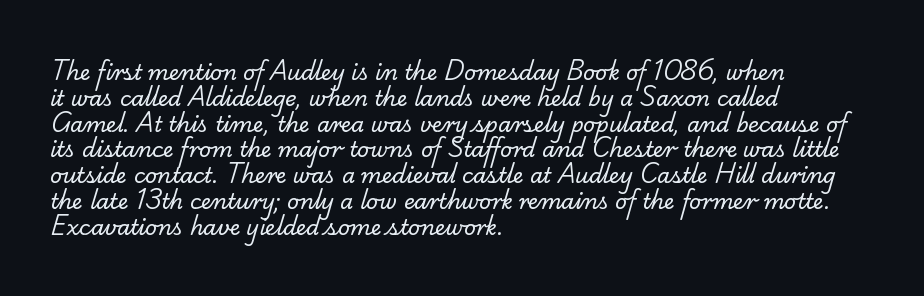
Q: Is the text bold? A: No.
Q: Is the text underlined? A: No.
Q: How is the paragraph aligned? A: Left-aligned.
Q: Is the spacing between letters normal or unusually wide? A: Normal.
